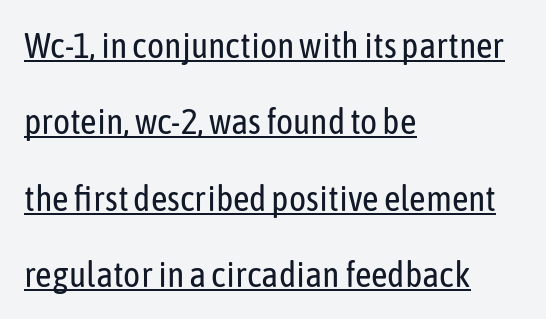
The image shows 36 px regular-weight, condensed sans-serif type, upright; set left-aligned, loose line spacing (2.12x), normal letter spacing, underlined; low stroke contrast and a medium x-height.
